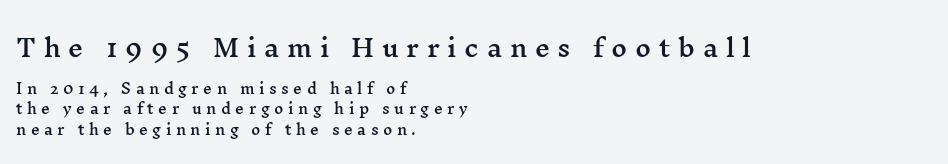
{"italic": "no", "underline": "no", "align": "left", "line_spacing": "normal", "line_spacing_ratio": 1.45, "letter_spacing": "wide", "letter_spacing_em": 0.32, "larger_block": "first", "size_ratio": 1.71, "glyph_px": 24}
